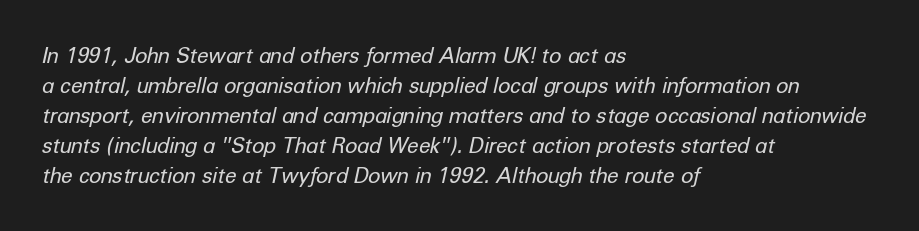
One glance says typical: line gaps are just what's usual. Each stroke keeps to a modest, everyday thickness or less. Layout note: lines flush left. The zone under the glyphs is completely vacant. This is oblique type, the kind used for emphasis or titles. These lines keep a tight, regular rhythm from letter to letter.
